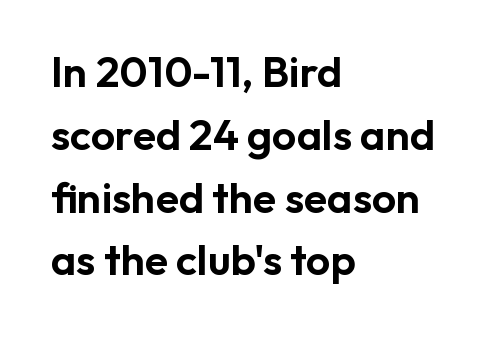
{"serif": "no", "italic": "no", "width": "normal", "stroke_contrast": "low", "x_height": "medium", "monospaced": "no", "underline": "no", "align": "left", "line_spacing": "normal", "line_spacing_ratio": 1.46, "letter_spacing": "normal", "letter_spacing_em": 0.0, "glyph_px": 43}
